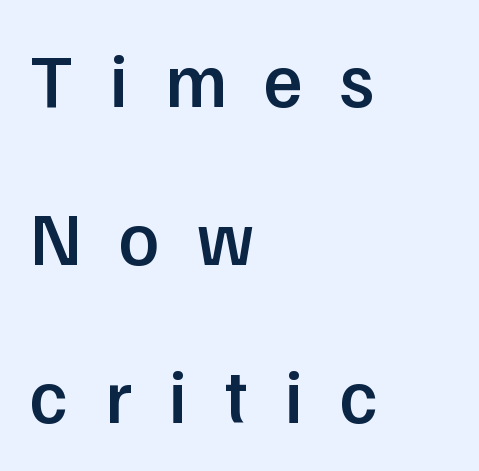
Think of a printed novel: that variable character pitch is what you see here. A typesetter would mark this as roman, not italic. Reading down the block, your eye returns to a fixed left position each line. Set as a demibold, roughly 600 on the weight scale. The line-height multiplier appears high, well above default. The passage shown is typeset with a sans-serif family.
